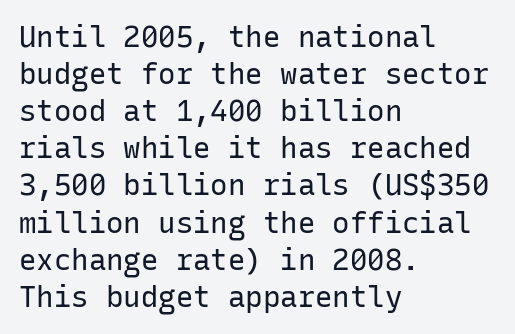
{"serif": "no", "italic": "no", "bold": "no", "weight": "regular", "width": "normal", "stroke_contrast": "low", "x_height": "medium", "monospaced": "yes", "underline": "no", "align": "left", "line_spacing": "normal", "line_spacing_ratio": 1.28, "letter_spacing": "normal", "letter_spacing_em": 0.0, "glyph_px": 29}
